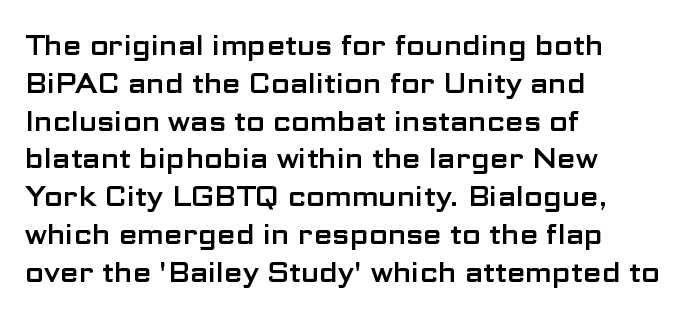
{"italic": "no", "underline": "no", "align": "left", "line_spacing": "normal", "line_spacing_ratio": 1.4, "letter_spacing": "normal", "letter_spacing_em": 0.0, "glyph_px": 27}
